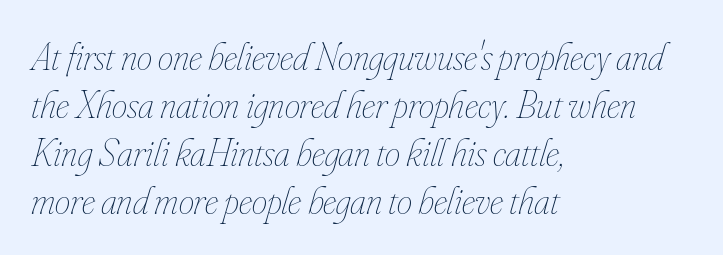
The image shows 39 px thin, condensed type, italic (leaning right); set left-aligned, line spacing 1.23x, normal letter spacing, not underlined; low stroke contrast and a small x-height.
